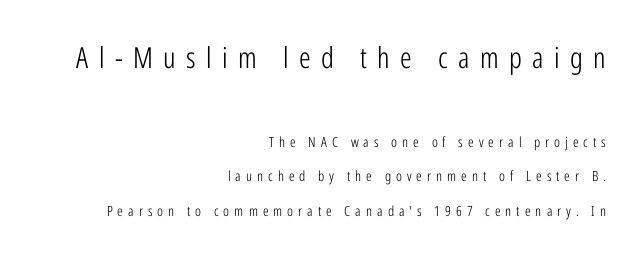
Does the type have serifs? No, each stem ends abruptly. Counters stay open thanks to moderate or lighter strokes. Visually the block forms a straight wall on the right and a jagged coastline on the left. Any mark beneath the type? The region is blank.
